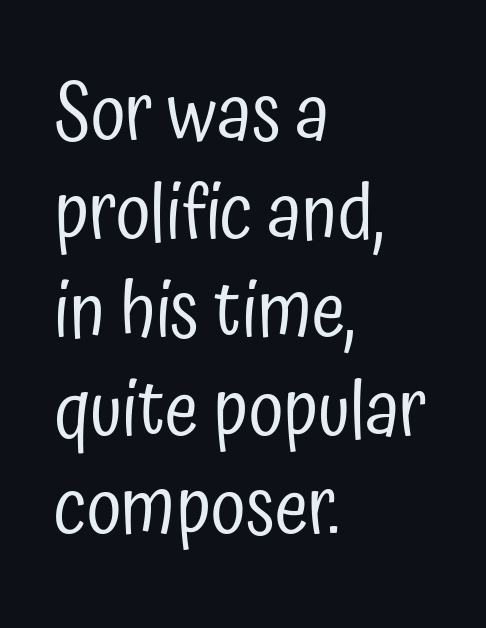
The image shows 77 px regular-weight, condensed sans-serif type, upright; set left-aligned, normal line spacing (1.28x), normal letter spacing, not underlined; low stroke contrast and a medium x-height.
